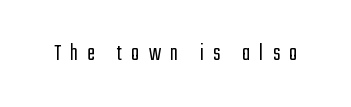
Q: Is the text bold? A: No.
Q: Is the text italic (slanted)? A: No, it is upright.
Q: Is the text underlined? A: No.
Q: Is the spacing between letters normal or unusually wide? A: Unusually wide.
